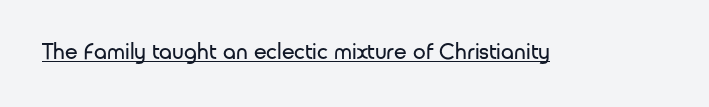
Q: Is the text bold? A: No.
Q: Is the text italic (slanted)? A: No, it is upright.
Q: Is the text underlined? A: Yes.
Q: Is the spacing between letters normal or unusually wide? A: Normal.
